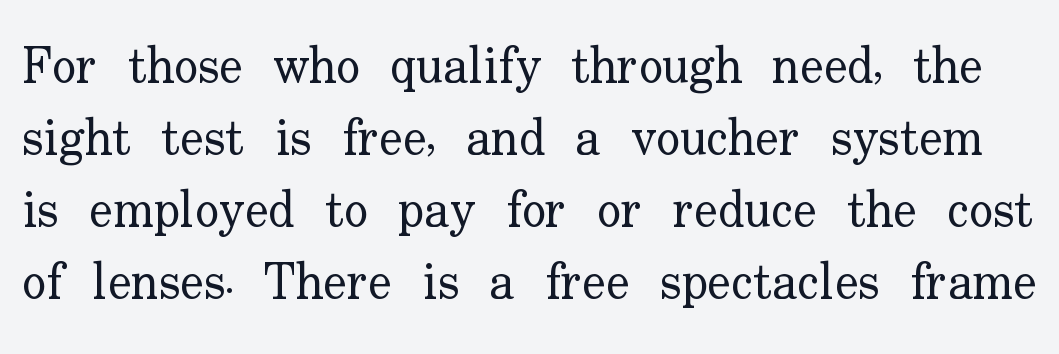
Q: Is the text bold? A: No.
Q: Is the text italic (slanted)? A: No, it is upright.
Q: Is the typeface a serif or a sans-serif typeface? A: Serif.
Q: Is the text underlined? A: No.
Q: Is the spacing between letters normal or unusually wide? A: Normal.
Q: Is the spacing between lines tight, normal or loose? A: Normal.
Q: Width (condensed, normal, or wide)? A: Normal.
Q: Stroke contrast? A: Low.
Q: x-height? A: Small.
Q: Monospaced? A: No.
